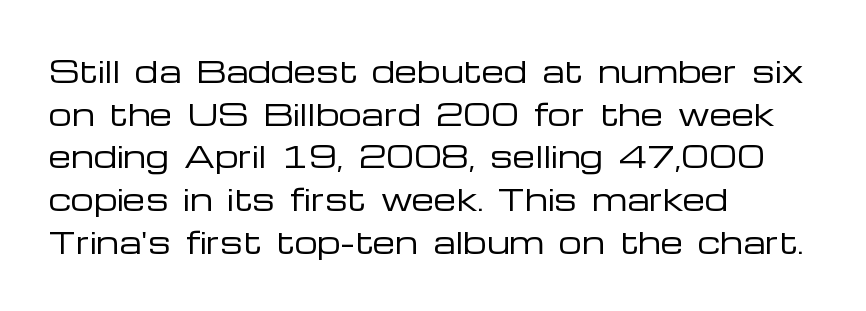
{"serif": "no", "italic": "no", "bold": "no", "weight": "regular", "width": "wide", "stroke_contrast": "low", "x_height": "medium", "monospaced": "no", "underline": "no", "align": "left", "line_spacing": "normal", "line_spacing_ratio": 1.47, "letter_spacing": "normal", "letter_spacing_em": 0.0, "glyph_px": 29}
